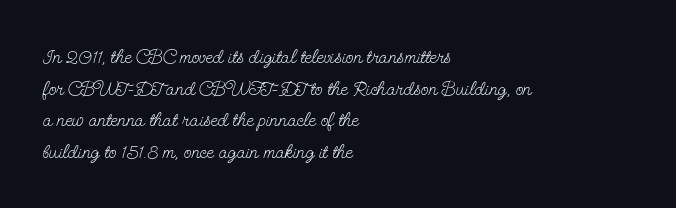
The image shows 20 px text type; set left-aligned, normal line spacing (1.58x), normal letter spacing, not underlined.
